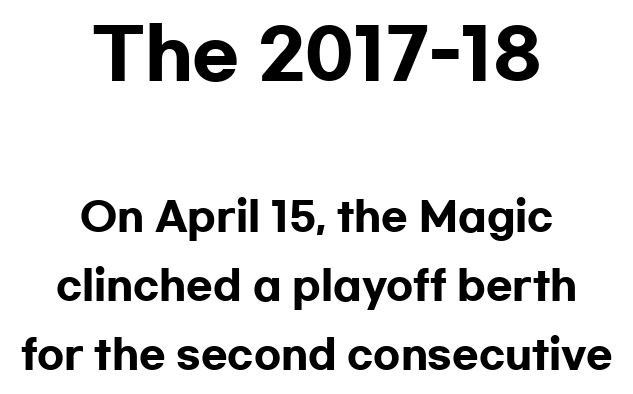
The image shows 69 px heavy, wide sans-serif type, upright; set centered, line spacing 1.77x, normal letter spacing, not underlined; the first (top) block is 1.77x larger; low stroke contrast and a medium x-height.
